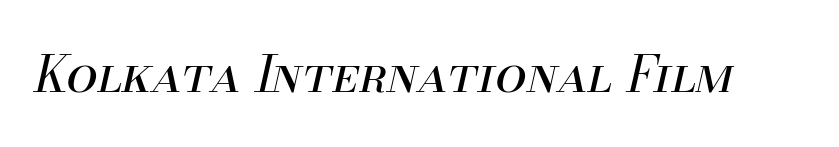
Q: Is the text bold? A: No.
Q: Is the text italic (slanted)? A: Yes, it leans right by about 13 degrees.
Q: Is the text underlined? A: No.
Q: Is the spacing between letters normal or unusually wide? A: Normal.
Q: Width (condensed, normal, or wide)? A: Normal.
Q: Stroke contrast? A: Medium.
Q: x-height? A: Small.
Q: Monospaced? A: No.
